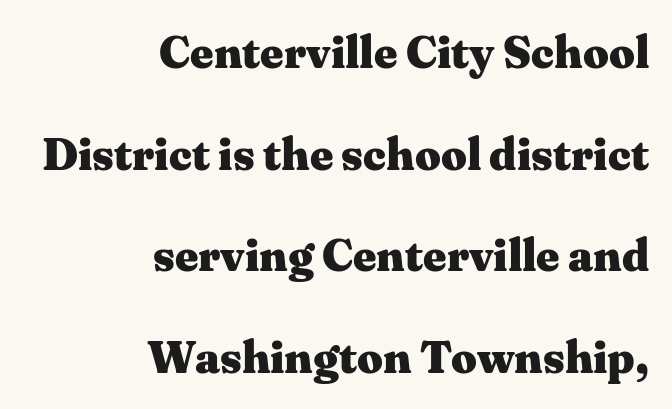
Stroke terminals: seriffed. These lines stack with their right ends in a neat column. The passage shown has conventional tracking throughout. These lines are rendered in a variable-pitch font.
